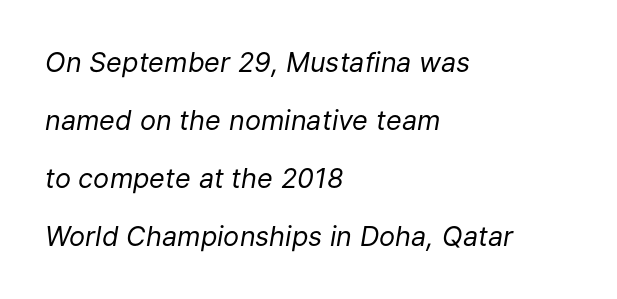
The image shows 27 px text type, italic (leaning right); set left-aligned, loose line spacing (2.15x), normal letter spacing, not underlined.
